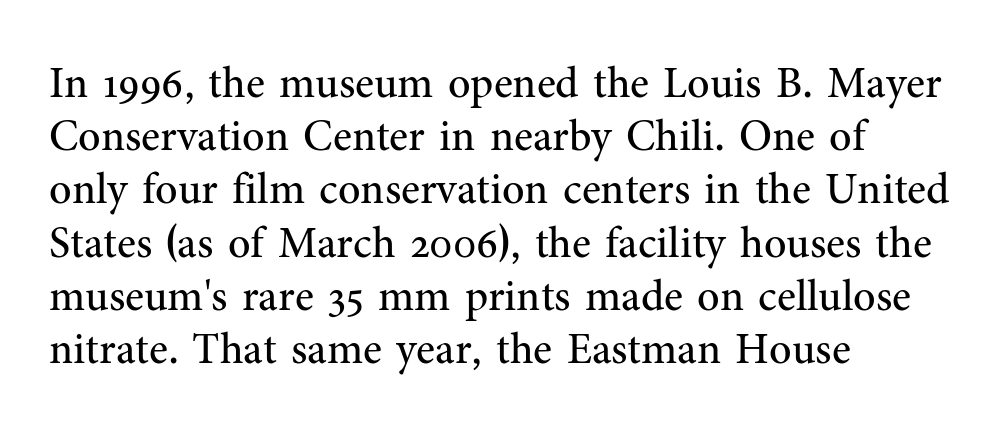
Q: Is the text bold? A: No.
Q: Is the text italic (slanted)? A: No, it is upright.
Q: Is the typeface a serif or a sans-serif typeface? A: Serif.
Q: Is the text underlined? A: No.
Q: How is the paragraph aligned? A: Left-aligned.
Q: Is the spacing between letters normal or unusually wide? A: Normal.
Q: Width (condensed, normal, or wide)? A: Normal.
Q: Stroke contrast? A: Medium.
Q: x-height? A: Medium.
Q: Monospaced? A: No.
